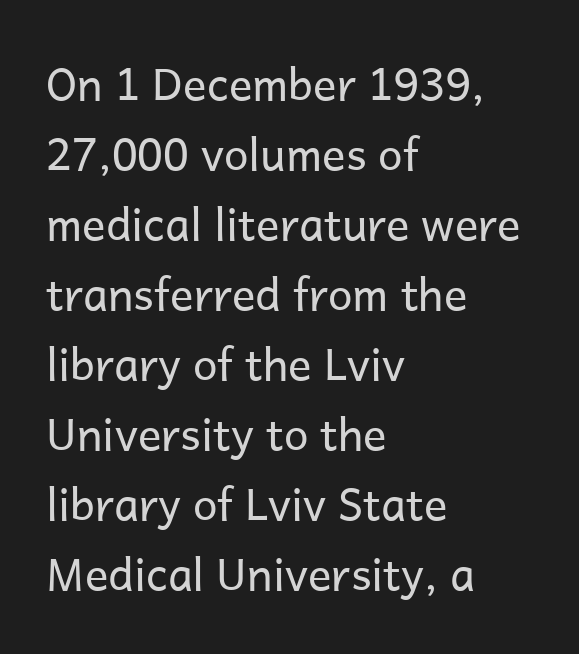
Q: Is the text bold? A: No.
Q: Is the text italic (slanted)? A: No, it is upright.
Q: Is the typeface a serif or a sans-serif typeface? A: Sans-serif.
Q: Is the text underlined? A: No.
Q: How is the paragraph aligned? A: Left-aligned.
Q: Is the spacing between letters normal or unusually wide? A: Normal.
Q: Is the spacing between lines tight, normal or loose? A: Normal.
Q: Width (condensed, normal, or wide)? A: Normal.
Q: Stroke contrast? A: Low.
Q: x-height? A: Medium.
Q: Monospaced? A: No.
